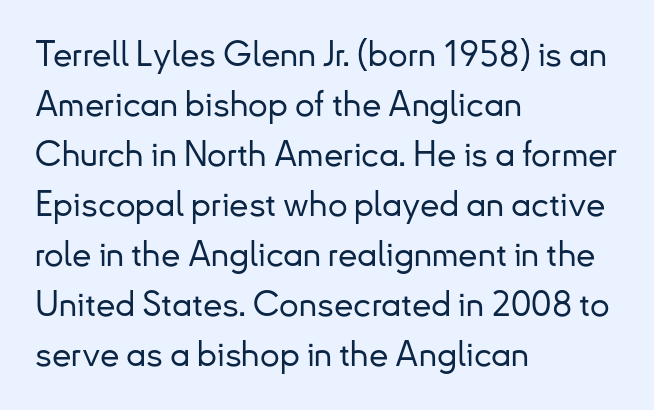
{"serif": "no", "italic": "no", "width": "normal", "stroke_contrast": "low", "x_height": "small", "monospaced": "no", "underline": "no", "align": "left", "line_spacing": "normal", "line_spacing_ratio": 1.43, "letter_spacing": "normal", "letter_spacing_em": 0.0, "glyph_px": 35}
